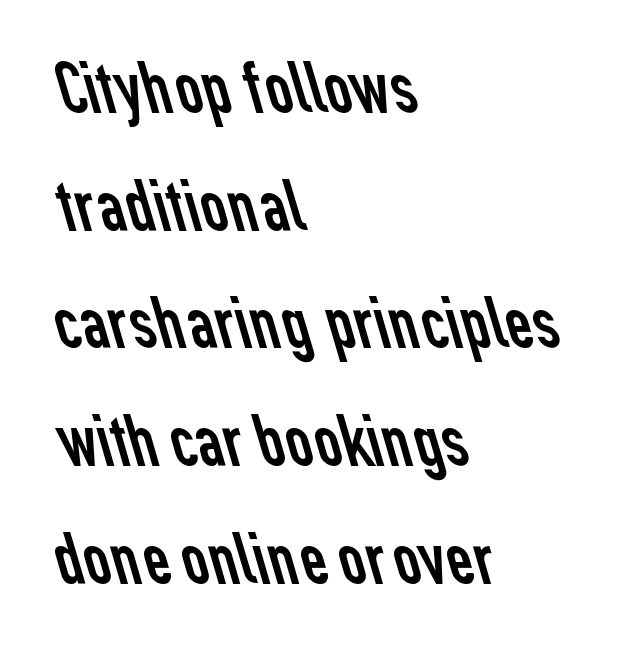
Q: Is the text bold? A: No.
Q: Is the typeface a serif or a sans-serif typeface? A: Sans-serif.
Q: Is the text underlined? A: No.
Q: How is the paragraph aligned? A: Left-aligned.
Q: Is the spacing between letters normal or unusually wide? A: Normal.
Q: Is the spacing between lines tight, normal or loose? A: Normal.
Q: Width (condensed, normal, or wide)? A: Normal.
Q: Stroke contrast? A: Low.
Q: x-height? A: Medium.
Q: Monospaced? A: No.
